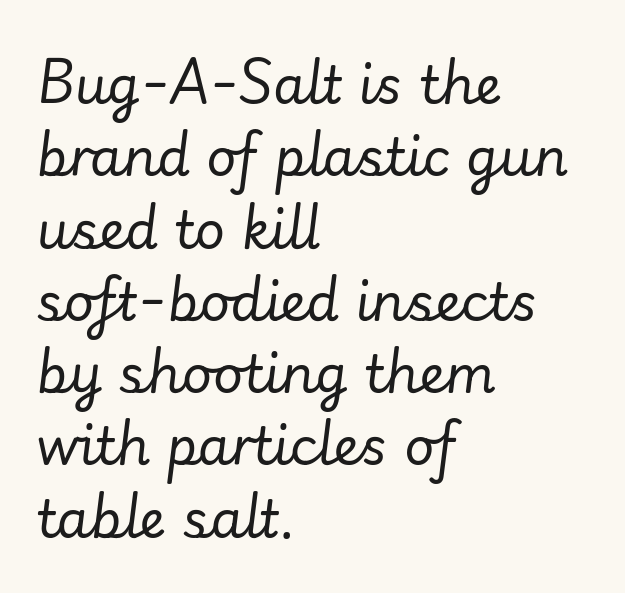
Q: Is the text bold? A: No.
Q: Is the text italic (slanted)? A: Yes, it leans right by about 7 degrees.
Q: Is the text underlined? A: No.
Q: How is the paragraph aligned? A: Left-aligned.
Q: Is the spacing between letters normal or unusually wide? A: Normal.
Q: Is the spacing between lines tight, normal or loose? A: Normal.
Q: Width (condensed, normal, or wide)? A: Normal.
Q: Stroke contrast? A: Low.
Q: x-height? A: Small.
Q: Monospaced? A: No.
